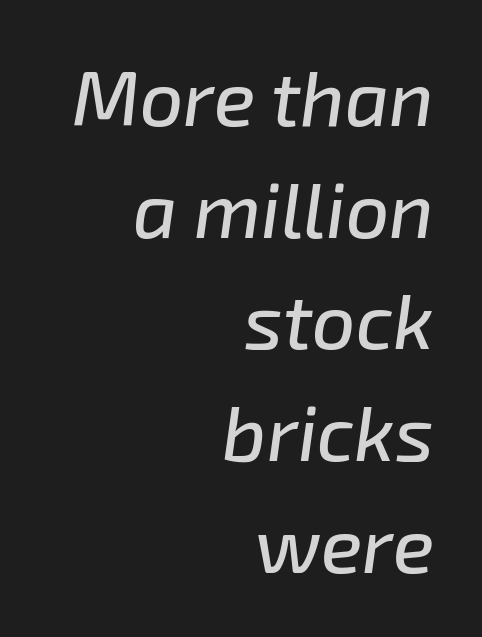
Q: Is the text italic (slanted)? A: Yes, it leans right by about 8 degrees.
Q: Is the text underlined? A: No.
Q: How is the paragraph aligned? A: Right-aligned.
Q: Is the spacing between letters normal or unusually wide? A: Normal.
Q: Is the spacing between lines tight, normal or loose? A: Normal.
Q: Width (condensed, normal, or wide)? A: Normal.
Q: Stroke contrast? A: Low.
Q: x-height? A: Medium.
Q: Monospaced? A: No.
